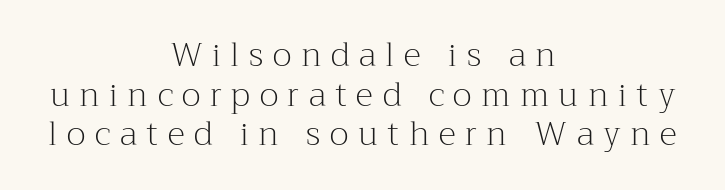
The characters are drawn with everyday or finer stroke widths. The horizontal fit of the characters is loose and conspicuously gappy. The lines are quadded center. The designer went with a serif here, giving each stem small feet. The area under the type is left untouched.
